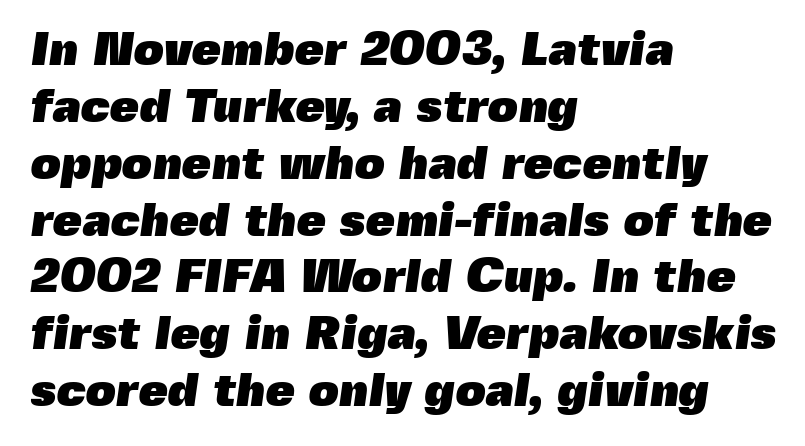
{"serif": "no", "bold": "yes", "weight": "heavy", "width": "normal", "x_height": "medium", "monospaced": "no", "underline": "no", "align": "left", "line_spacing_ratio": 1.21, "letter_spacing": "normal", "letter_spacing_em": 0.0, "glyph_px": 47}
